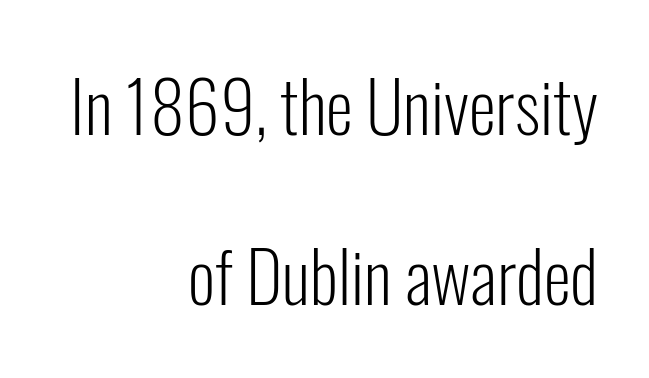
I'd call this a sans setting — the letters go barefoot. The passage shown is not underscored anywhere. Is the type heavy? It reads as light-to-regular instead. The paragraph has a hard right edge and a soft left edge. Is there much room between lines? Yes — plenty of vertical air separates them.
